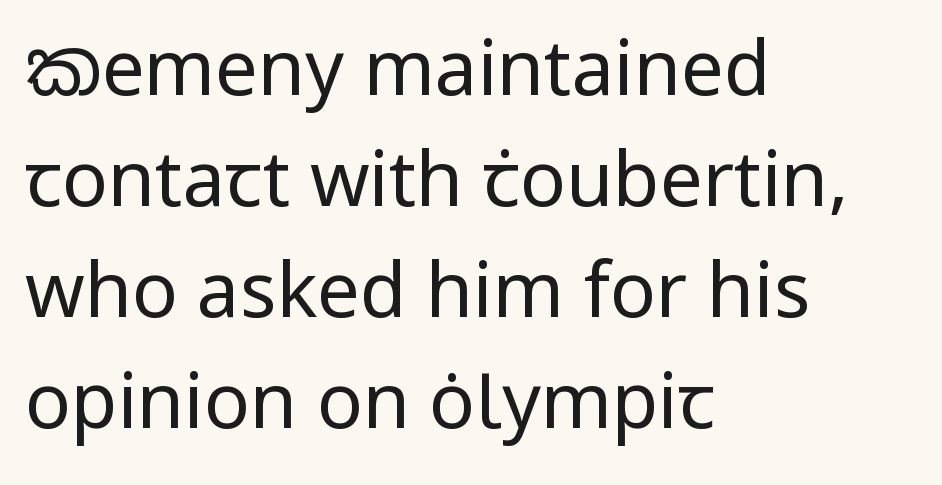
Q: Is the text bold? A: No.
Q: Is the text italic (slanted)? A: No, it is upright.
Q: Is the typeface a serif or a sans-serif typeface? A: Sans-serif.
Q: Is the text underlined? A: No.
Q: How is the paragraph aligned? A: Left-aligned.
Q: Is the spacing between letters normal or unusually wide? A: Normal.
Q: Is the spacing between lines tight, normal or loose? A: Normal.
Q: Width (condensed, normal, or wide)? A: Normal.
Q: Stroke contrast? A: Low.
Q: x-height? A: Medium.
Q: Monospaced? A: No.
